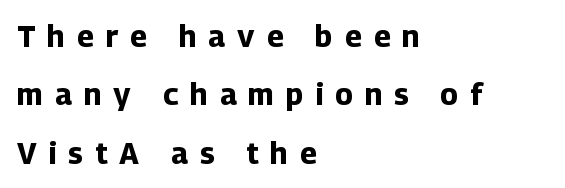
The image shows 30 px bold sans-serif type, upright; set left-aligned, loose line spacing (1.95x), unusually wide letter spacing (+0.4 em), not underlined; low stroke contrast and a medium x-height.
